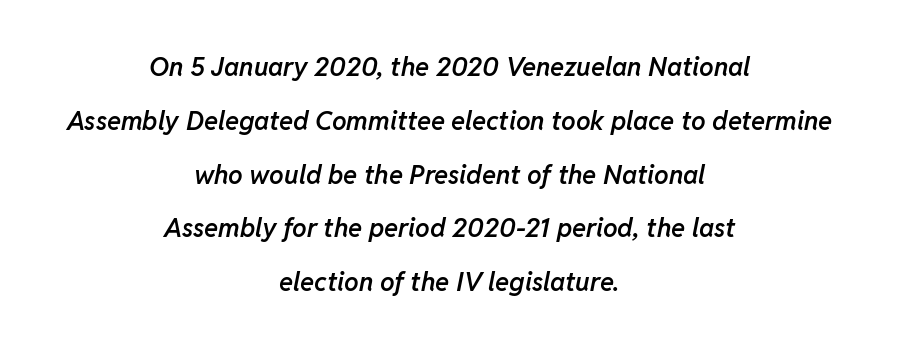
{"italic": "yes", "lean": "right", "slant_degrees": 11, "bold": "semi", "underline": "no", "align": "center", "line_spacing": "loose", "line_spacing_ratio": 2.07, "letter_spacing": "normal", "letter_spacing_em": 0.0, "glyph_px": 26}
